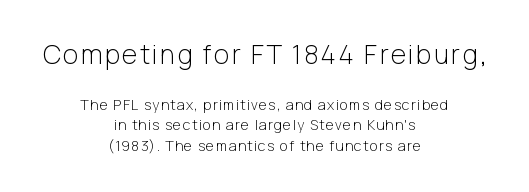
The image shows 26 px text type, upright; set centered, normal line spacing (1.46x), not underlined; the first (top) block is 1.86x larger.
